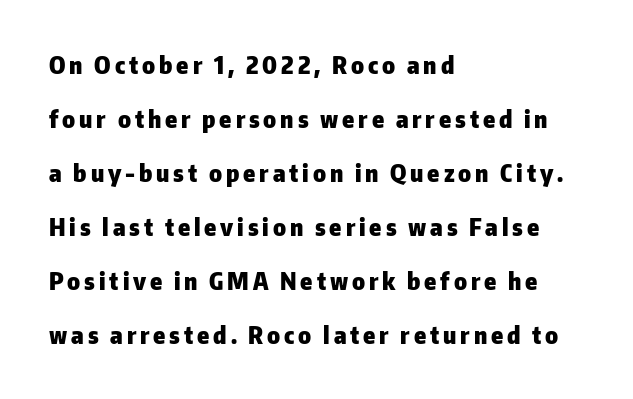
The image shows 24 px bold type, upright; set left-aligned, loose line spacing (2.25x), not underlined.
